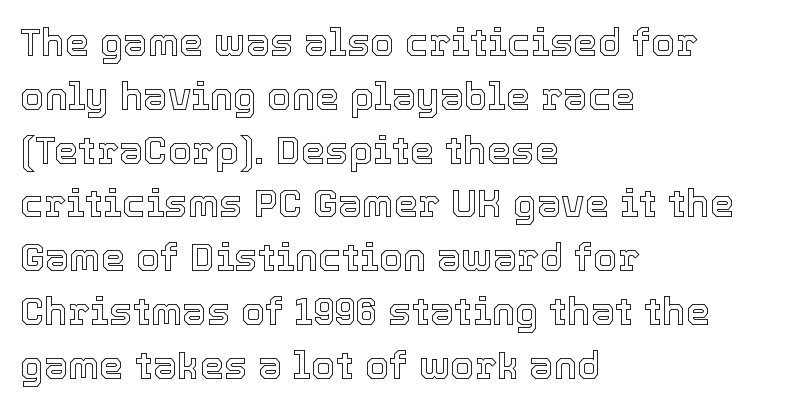
{"italic": "no", "width": "normal", "x_height": "medium", "monospaced": "no", "underline": "no", "align": "left", "line_spacing": "normal", "line_spacing_ratio": 1.38, "letter_spacing": "normal", "letter_spacing_em": 0.0, "glyph_px": 39}
